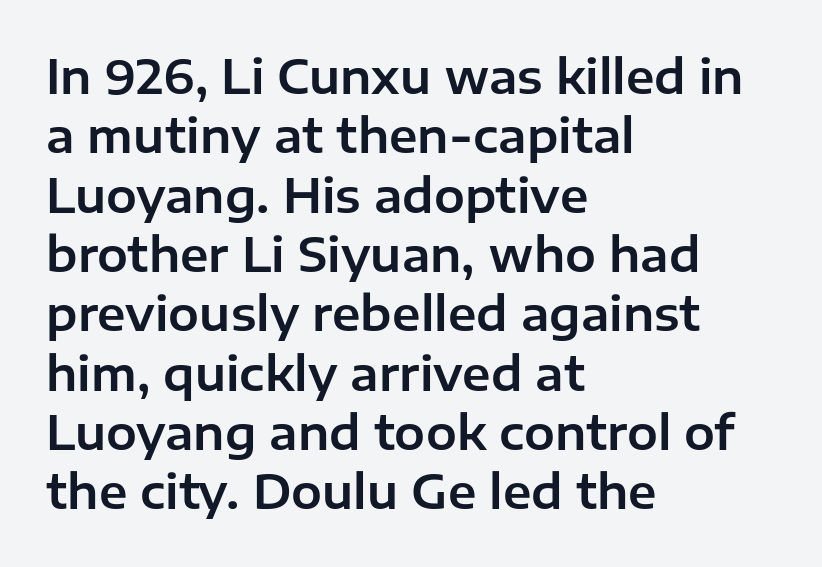
Q: Is the text italic (slanted)? A: No, it is upright.
Q: Is the typeface a serif or a sans-serif typeface? A: Sans-serif.
Q: Is the text underlined? A: No.
Q: How is the paragraph aligned? A: Left-aligned.
Q: Is the spacing between letters normal or unusually wide? A: Normal.
Q: Is the spacing between lines tight, normal or loose? A: Normal.
Q: Width (condensed, normal, or wide)? A: Normal.
Q: Stroke contrast? A: Low.
Q: x-height? A: Medium.
Q: Monospaced? A: No.
